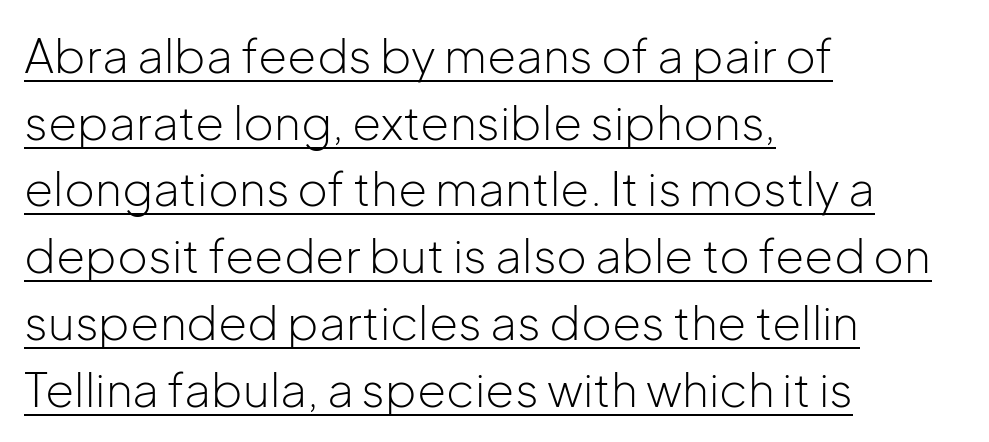
The image shows 47 px light sans-serif type, upright; set left-aligned, normal line spacing (1.42x), normal letter spacing, underlined; low stroke contrast and a medium x-height.
